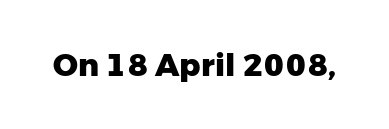
Think of a printed novel: that variable character pitch is what you see here. A roman cut, with each character standing at attention. The designer went with a sans here, leaving each stem footless. Anything drawn beneath the words? Only blank space. Characters follow at the spacing the type designer built in. The passage shown is emphatically bold.
